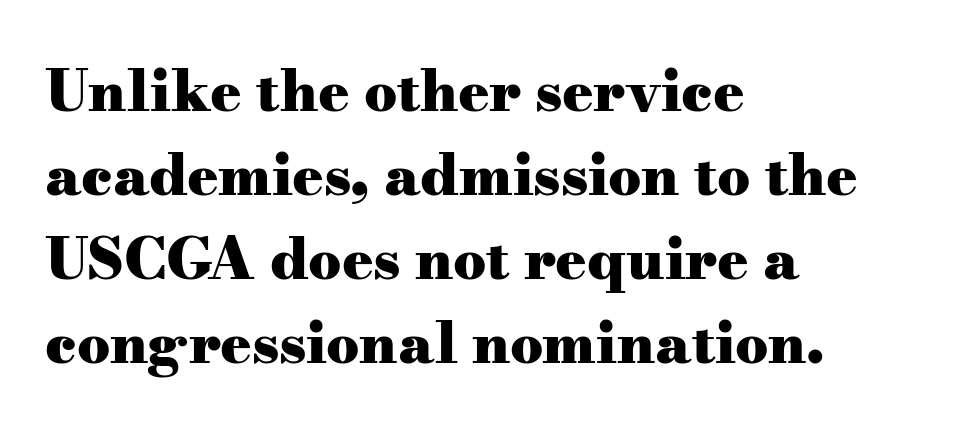
Nobody drew a line under any word here. Vertically, the passage feels balanced, rows spaced as you'd expect. The lettering holds an erect, upright posture throughout. Heavy, bold letterforms. The letterforms sit shoulder to shoulder at normal distance.
